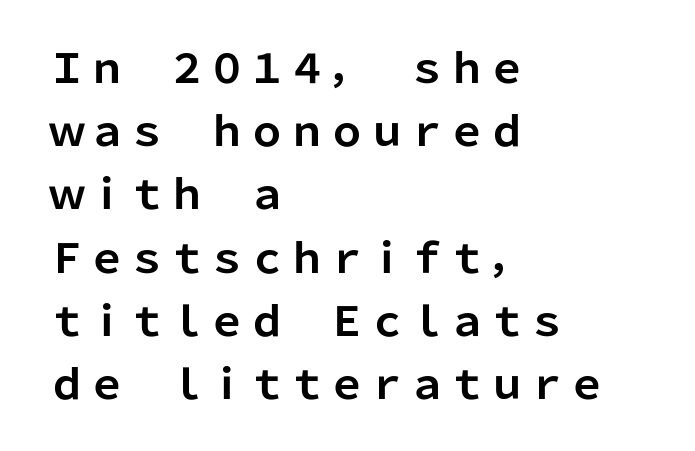
{"serif": "no", "italic": "no", "bold": "yes", "weight": "bold", "width": "normal", "stroke_contrast": "low", "x_height": "medium", "monospaced": "no", "underline": "no", "align": "left", "line_spacing": "normal", "line_spacing_ratio": 1.58, "letter_spacing": "normal", "letter_spacing_em": 0.0, "glyph_px": 40}
